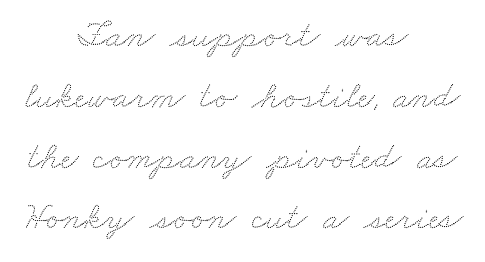
Q: Is the text underlined? A: No.
Q: How is the paragraph aligned? A: Centered.
Q: Is the spacing between letters normal or unusually wide? A: Normal.
Q: Is the spacing between lines tight, normal or loose? A: Normal.
Q: Width (condensed, normal, or wide)? A: Wide.
Q: Stroke contrast? A: Low.
Q: x-height? A: Small.
Q: Monospaced? A: No.
